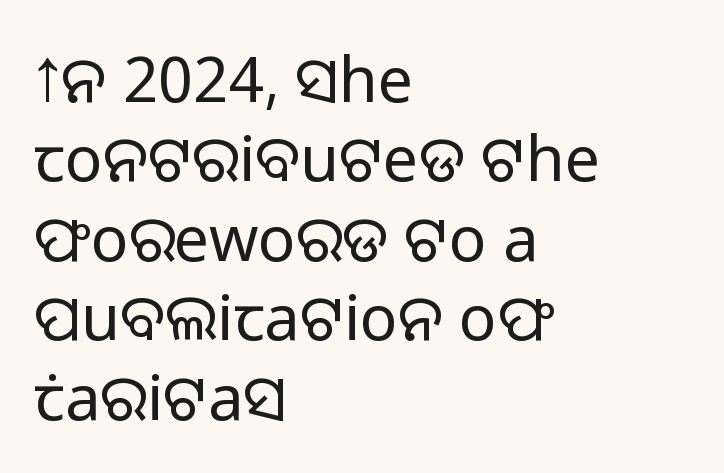
Q: Is the text bold? A: No.
Q: Is the text italic (slanted)? A: No, it is upright.
Q: Is the typeface a serif or a sans-serif typeface? A: Sans-serif.
Q: Is the text underlined? A: No.
Q: How is the paragraph aligned? A: Left-aligned.
Q: Is the spacing between letters normal or unusually wide? A: Normal.
Q: Is the spacing between lines tight, normal or loose? A: Normal.
Q: Width (condensed, normal, or wide)? A: Normal.
Q: Stroke contrast? A: Low.
Q: x-height? A: Medium.
Q: Monospaced? A: No.
